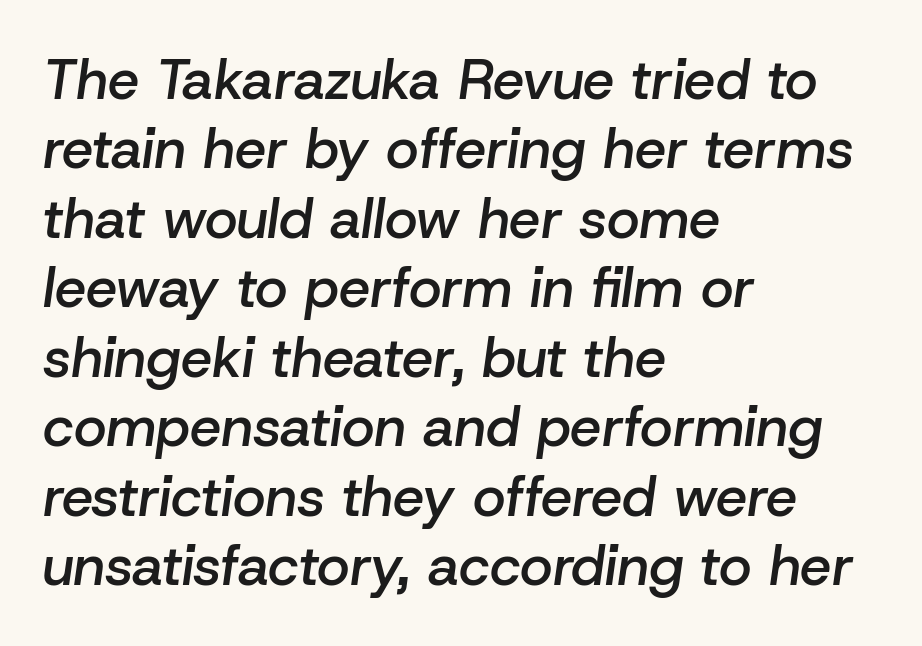
Q: Is the text bold? A: Semi-bold.
Q: Is the text italic (slanted)? A: Yes, it leans right by about 8 degrees.
Q: Is the text underlined? A: No.
Q: How is the paragraph aligned? A: Left-aligned.
Q: Is the spacing between letters normal or unusually wide? A: Normal.
Q: Width (condensed, normal, or wide)? A: Normal.
Q: Stroke contrast? A: Low.
Q: x-height? A: Medium.
Q: Monospaced? A: No.
